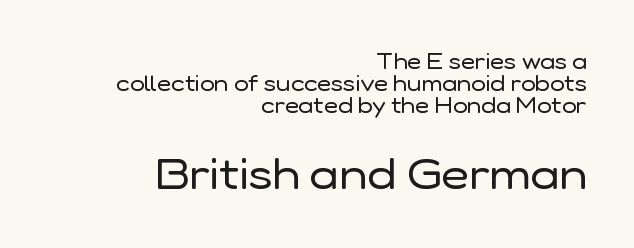
{"serif": "no", "italic": "no", "bold": "no", "weight": "regular", "width": "normal", "stroke_contrast": "low", "x_height": "medium", "monospaced": "no", "underline": "no", "align": "right", "line_spacing": "tight", "line_spacing_ratio": 1.0, "letter_spacing": "normal", "letter_spacing_em": 0.0, "larger_block": "second", "size_ratio": 1.95, "glyph_px": 43}
